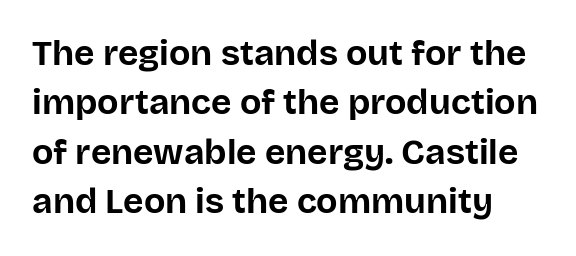
Look at the bottom of the vertical strokes: they stop flat, with no serifs. A full-strength bold gives these letters their thick strokes. If you drew a line through each stem, it would be perfectly vertical. Leading matches the norm, producing a regular column. Spacing verdict: proportional, widths tailored to each character.
